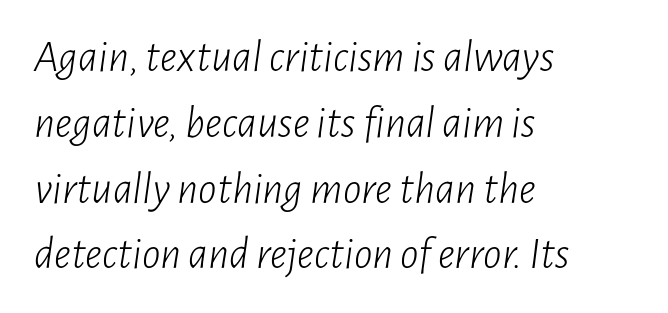
Q: Is the text bold? A: No.
Q: Is the text italic (slanted)? A: Yes, it leans right by about 7 degrees.
Q: Is the text underlined? A: No.
Q: How is the paragraph aligned? A: Left-aligned.
Q: Is the spacing between letters normal or unusually wide? A: Normal.
Q: Is the spacing between lines tight, normal or loose? A: Normal.
Q: Width (condensed, normal, or wide)? A: Condensed.
Q: Stroke contrast? A: Low.
Q: x-height? A: Medium.
Q: Monospaced? A: No.
